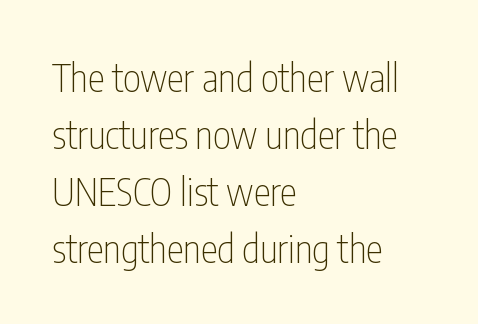
The image shows 38 px thin, condensed sans-serif type, upright; set left-aligned, normal line spacing (1.5x), normal letter spacing, not underlined; low stroke contrast and a medium x-height.
